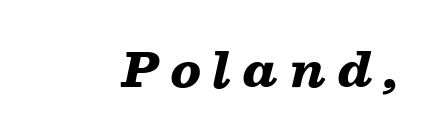
Q: Is the text bold? A: Yes.
Q: Is the text italic (slanted)? A: Yes, it leans right by about 13 degrees.
Q: Is the text underlined? A: No.
Q: How is the paragraph aligned? A: Right-aligned.
Q: Is the spacing between letters normal or unusually wide? A: Unusually wide.
Q: Width (condensed, normal, or wide)? A: Wide.
Q: Stroke contrast? A: Low.
Q: x-height? A: Medium.
Q: Monospaced? A: No.
